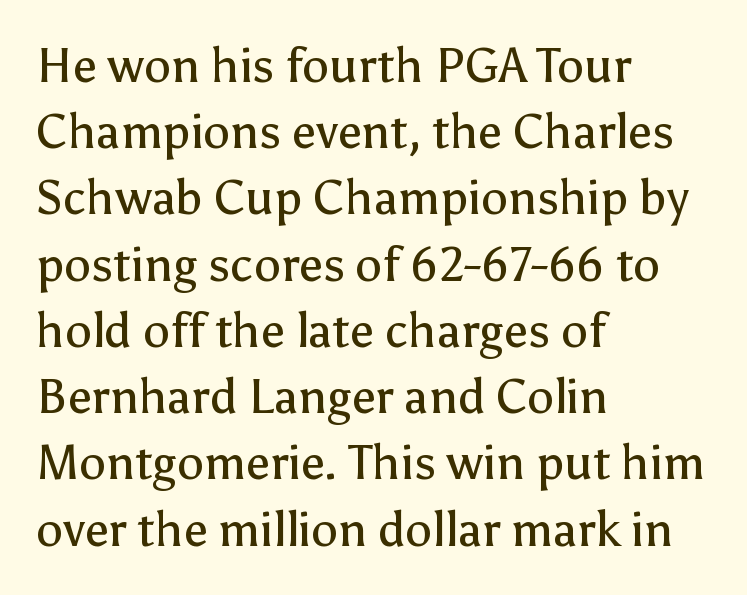
The image shows 48 px regular-weight sans-serif type, upright; set left-aligned, normal line spacing (1.38x), normal letter spacing, not underlined; low stroke contrast and a medium x-height.
